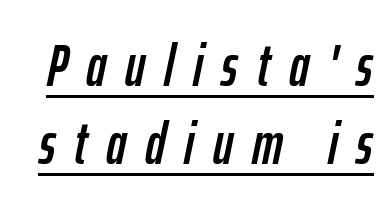
{"italic": "yes", "lean": "right", "slant_degrees": 12, "width": "condensed", "stroke_contrast": "low", "x_height": "medium", "monospaced": "no", "underline": "yes", "line_spacing": "normal", "line_spacing_ratio": 1.33, "letter_spacing": "wide", "letter_spacing_em": 0.32, "glyph_px": 59}
